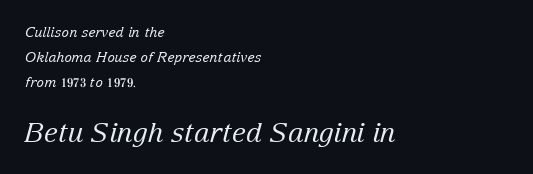
Between one letter and the next there's only the usual sliver of space. Stem width sits at or under what a default text font uses. Compared with ordinary roman type, these characters are visibly tilted. Alignment: flush left. If you squint, the bottom block still reads clearly — it's the larger of the two.
